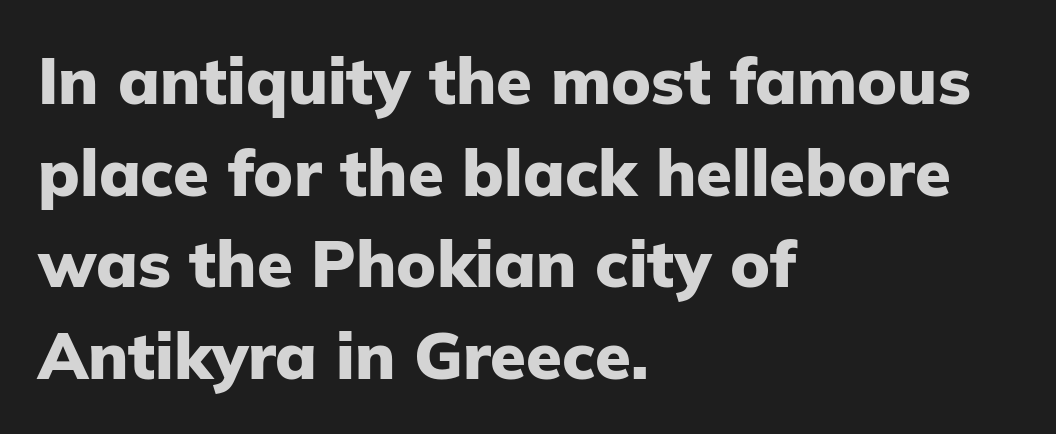
Each letter keeps its own natural width here, so spacing adapts to shape. The type sits square on the baseline with zero lean. Is this a sans? Yes — the strokes have no serifs. Typographic density is high because the face is bold.
